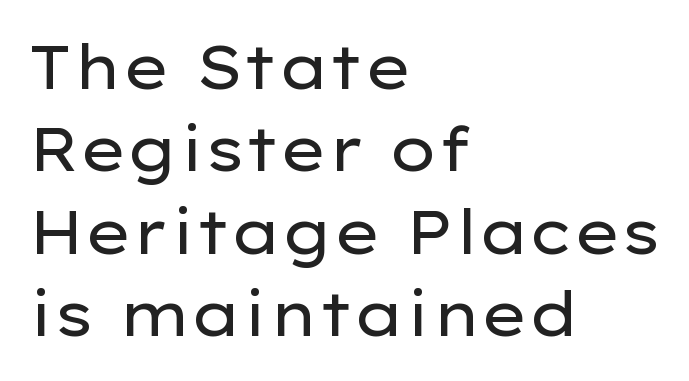
{"serif": "no", "italic": "no", "bold": "no", "weight": "regular", "width": "wide", "stroke_contrast": "low", "x_height": "medium", "monospaced": "no", "underline": "no", "align": "left", "line_spacing": "normal", "line_spacing_ratio": 1.35, "letter_spacing": "normal", "letter_spacing_em": 0.0, "glyph_px": 61}
